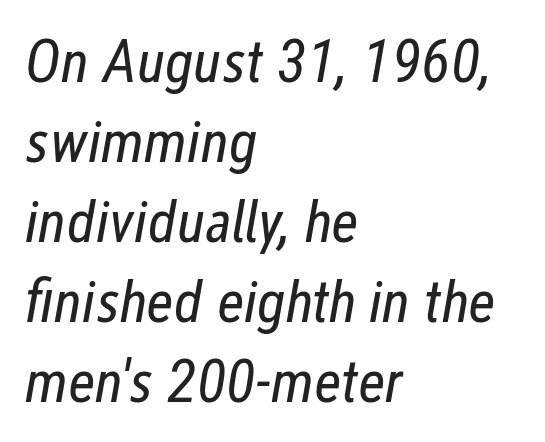
The string is rendered with underlining switched off. Nobody touched the tracking dial on this one. Evenly set lines give the paragraph a standard silhouette. This sample is left-justified, so line endings fall wherever the words run out. Slant detected: the letters are inclined. The letterforms sit at book weight or below.
